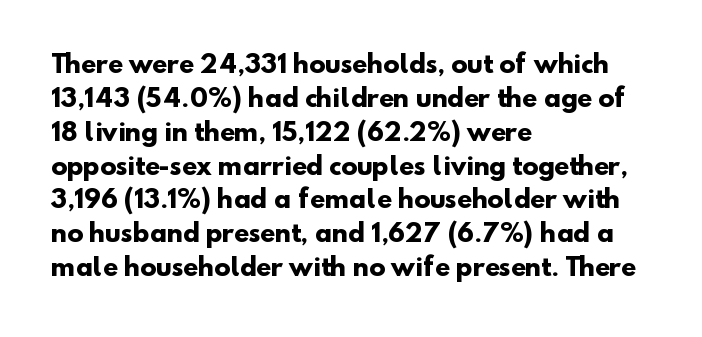
The image shows 24 px bold type; set left-aligned, normal line spacing (1.41x), normal letter spacing, not underlined.
